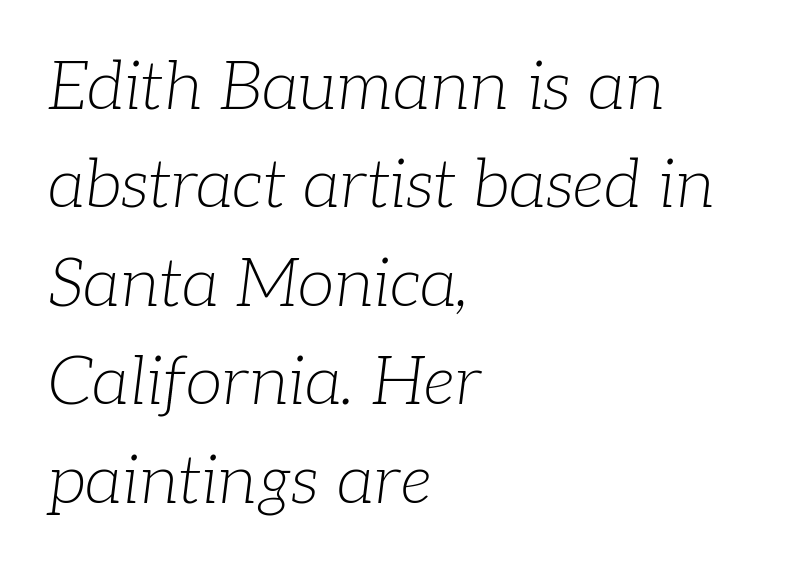
Q: Is the text bold? A: No.
Q: Is the text italic (slanted)? A: Yes, it leans right by about 7 degrees.
Q: Is the typeface a serif or a sans-serif typeface? A: Serif.
Q: Is the text underlined? A: No.
Q: How is the paragraph aligned? A: Left-aligned.
Q: Is the spacing between letters normal or unusually wide? A: Normal.
Q: Is the spacing between lines tight, normal or loose? A: Normal.
Q: Width (condensed, normal, or wide)? A: Normal.
Q: Stroke contrast? A: Low.
Q: x-height? A: Medium.
Q: Monospaced? A: No.
